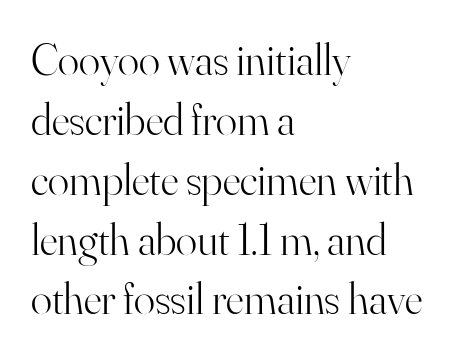
The image shows 44 px light serif type, upright; set left-aligned, normal line spacing (1.36x), normal letter spacing, not underlined; high stroke contrast and a small x-height.
